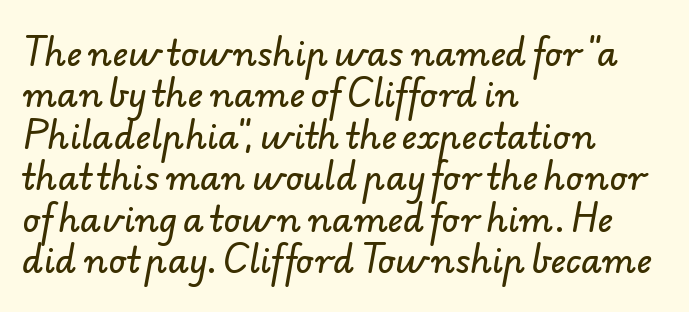
{"serif": "no", "width": "normal", "stroke_contrast": "low", "x_height": "small", "monospaced": "no", "underline": "no", "align": "left", "line_spacing_ratio": 1.22, "letter_spacing": "normal", "letter_spacing_em": 0.0, "glyph_px": 34}
